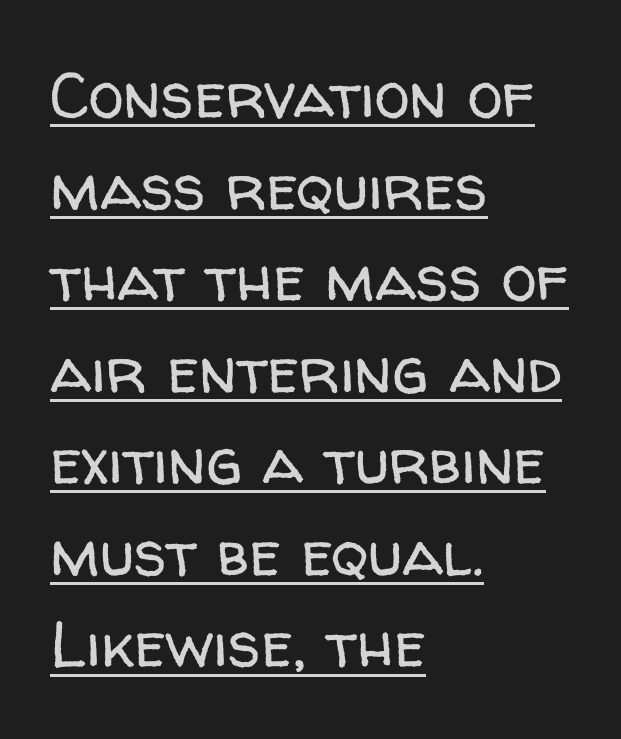
This rendering leaves character spacing at its baseline value. A typesetter would call this leading conventional body-copy spacing. The text was rendered using a sans face with plain stroke endings. Reading down the block, your eye returns to a fixed left position each line.
